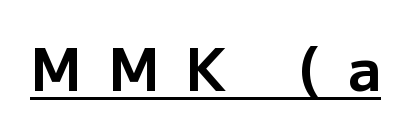
No italicization has been applied; the sample stays upright. The passage shown is underscored from start to finish. A typesetter would call this proportional, since set widths differ per character. How heavy is the stroke? Heavy — this is a bold. These lines are composed in type without serifs.
